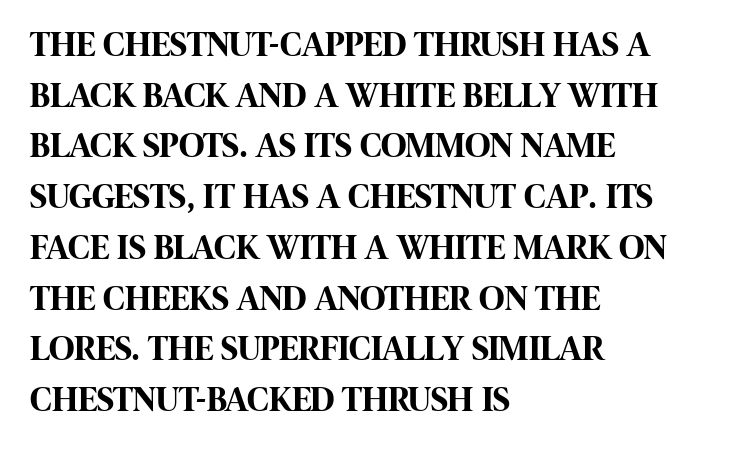
Chunky letters — that's bold for sure. Leading: standard. Upright lettering throughout. Line starts are locked; line ends wander. A typesetter would call this proportional, since set widths differ per character.
